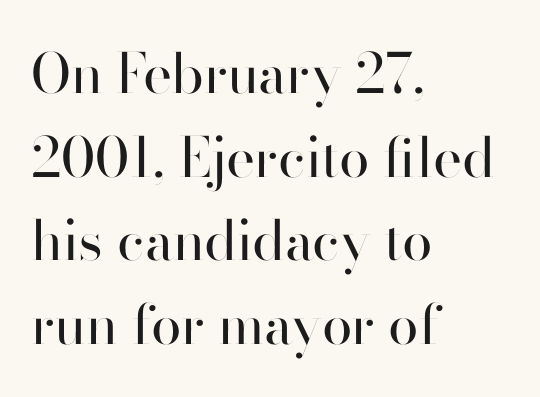
Q: Is the text bold? A: No.
Q: Is the text italic (slanted)? A: No, it is upright.
Q: Is the typeface a serif or a sans-serif typeface? A: Sans-serif.
Q: Is the text underlined? A: No.
Q: How is the paragraph aligned? A: Left-aligned.
Q: Is the spacing between letters normal or unusually wide? A: Normal.
Q: Is the spacing between lines tight, normal or loose? A: Normal.
Q: Width (condensed, normal, or wide)? A: Normal.
Q: Stroke contrast? A: High.
Q: x-height? A: Small.
Q: Monospaced? A: No.
